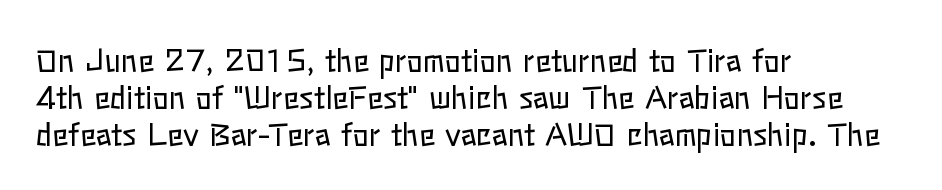
Q: Is the text bold? A: No.
Q: Is the text italic (slanted)? A: No, it is upright.
Q: Is the text underlined? A: No.
Q: How is the paragraph aligned? A: Left-aligned.
Q: Is the spacing between letters normal or unusually wide? A: Normal.
Q: Width (condensed, normal, or wide)? A: Normal.
Q: Stroke contrast? A: Low.
Q: x-height? A: Medium.
Q: Monospaced? A: No.
